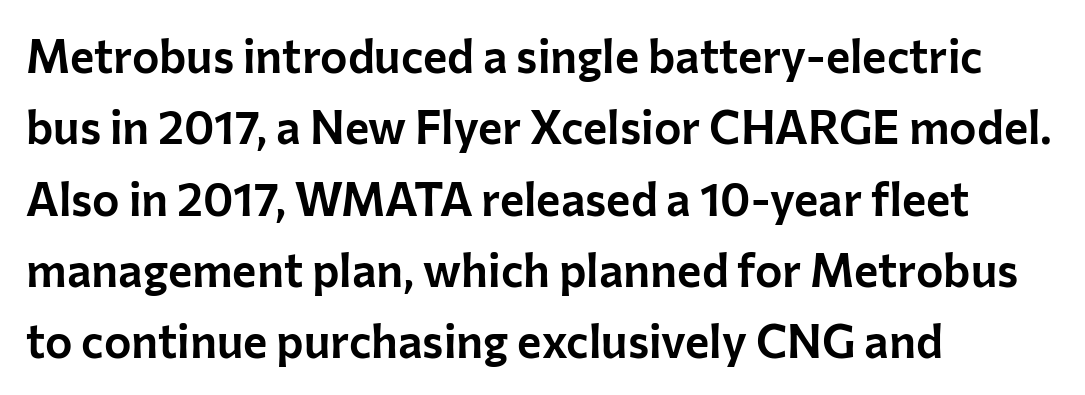
Q: Is the text italic (slanted)? A: No, it is upright.
Q: Is the typeface a serif or a sans-serif typeface? A: Sans-serif.
Q: Is the text underlined? A: No.
Q: How is the paragraph aligned? A: Left-aligned.
Q: Is the spacing between letters normal or unusually wide? A: Normal.
Q: Is the spacing between lines tight, normal or loose? A: Normal.
Q: Width (condensed, normal, or wide)? A: Normal.
Q: Stroke contrast? A: Low.
Q: x-height? A: Medium.
Q: Monospaced? A: No.
